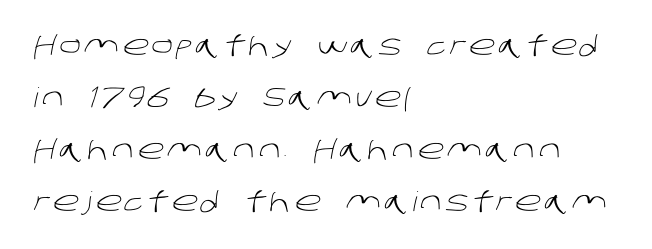
The image shows 27 px text type; set left-aligned, loose line spacing (1.93x), not underlined.
